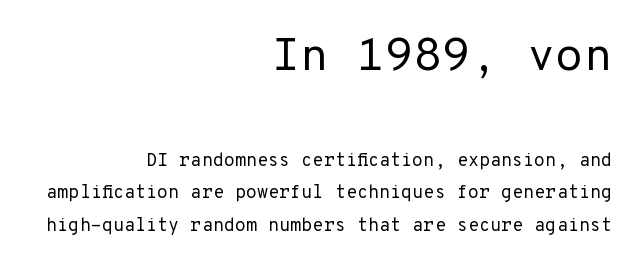
The image shows 46 px regular-weight sans-serif type, upright; set right-aligned, line spacing 1.82x, normal letter spacing, not underlined; the first (top) block is 2.56x larger; low stroke contrast and a medium x-height.
